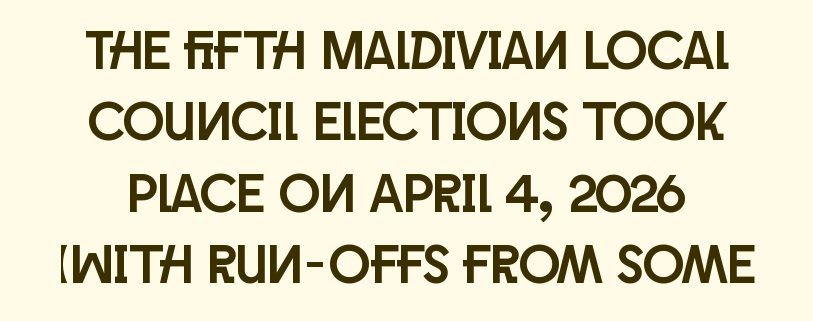
The image shows 55 px condensed sans-serif type, upright; set centered, normal line spacing (1.3x), normal letter spacing, not underlined; low stroke contrast and a large x-height.
